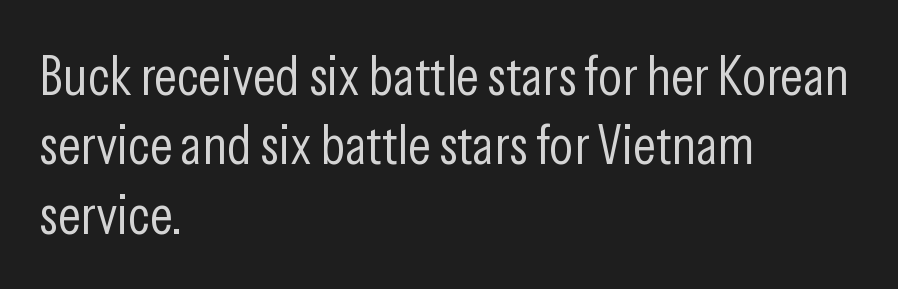
The image shows 56 px light, condensed sans-serif type, upright; set left-aligned, line spacing 1.24x, normal letter spacing, not underlined; low stroke contrast and a medium x-height.
